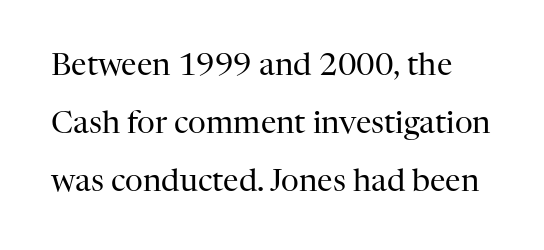
Q: Is the text bold? A: No.
Q: Is the text italic (slanted)? A: No, it is upright.
Q: Is the typeface a serif or a sans-serif typeface? A: Serif.
Q: Is the text underlined? A: No.
Q: Is the spacing between letters normal or unusually wide? A: Normal.
Q: Width (condensed, normal, or wide)? A: Normal.
Q: Stroke contrast? A: High.
Q: x-height? A: Medium.
Q: Monospaced? A: No.
